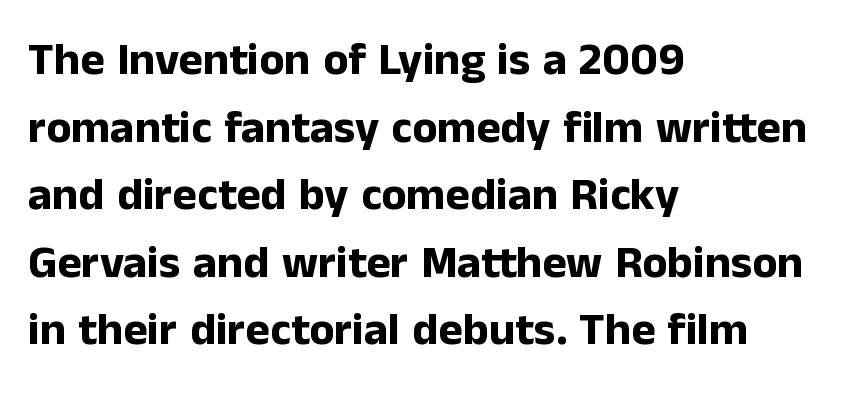
The image shows 46 px bold sans-serif type, upright; set left-aligned, normal line spacing (1.47x), normal letter spacing, not underlined; low stroke contrast and a medium x-height.
